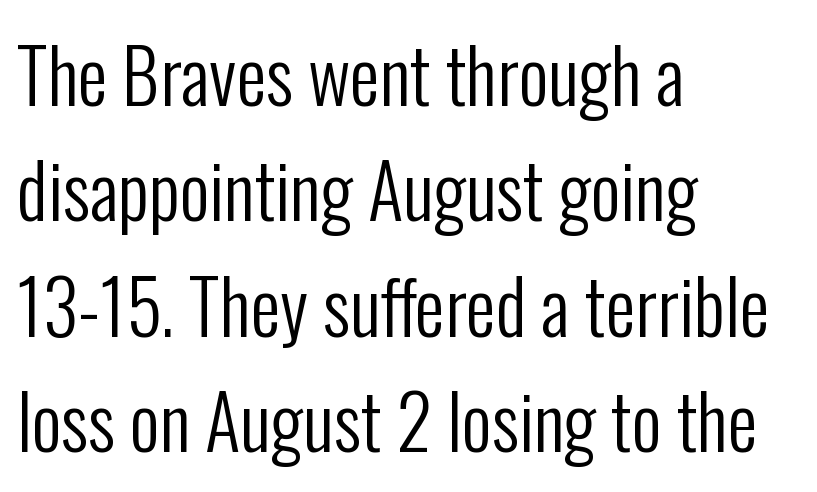
{"serif": "no", "italic": "no", "bold": "no", "weight": "regular", "width": "condensed", "stroke_contrast": "low", "x_height": "medium", "monospaced": "no", "underline": "no", "align": "left", "line_spacing": "normal", "line_spacing_ratio": 1.56, "letter_spacing": "normal", "letter_spacing_em": 0.0, "glyph_px": 74}
